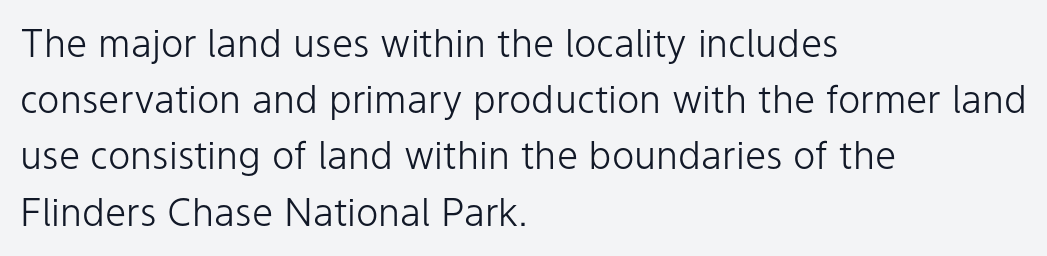
Bold? No — there's no thickening of the strokes. A typesetter would call this proportional, since set widths differ per character. Unmarked baselines from the first word to the last. Line spacing here is normal. Every character sits straight up, as roman type does. The rag falls on the right side of this text block.
